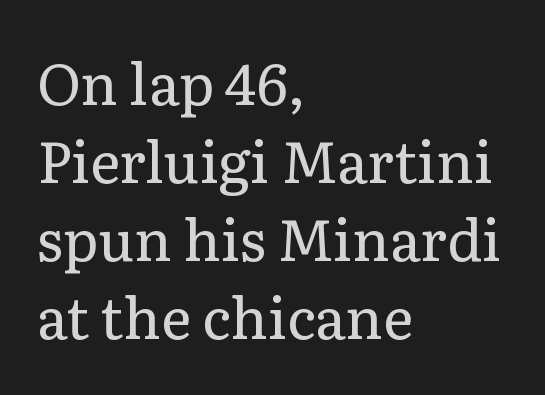
Examine the stroke ends and you'll spot serifs. Honestly, there is no underline to notice here at all. Weight class: somewhere from thin through regular. Here the glyphs are tracked normally, forming tight word shapes.
